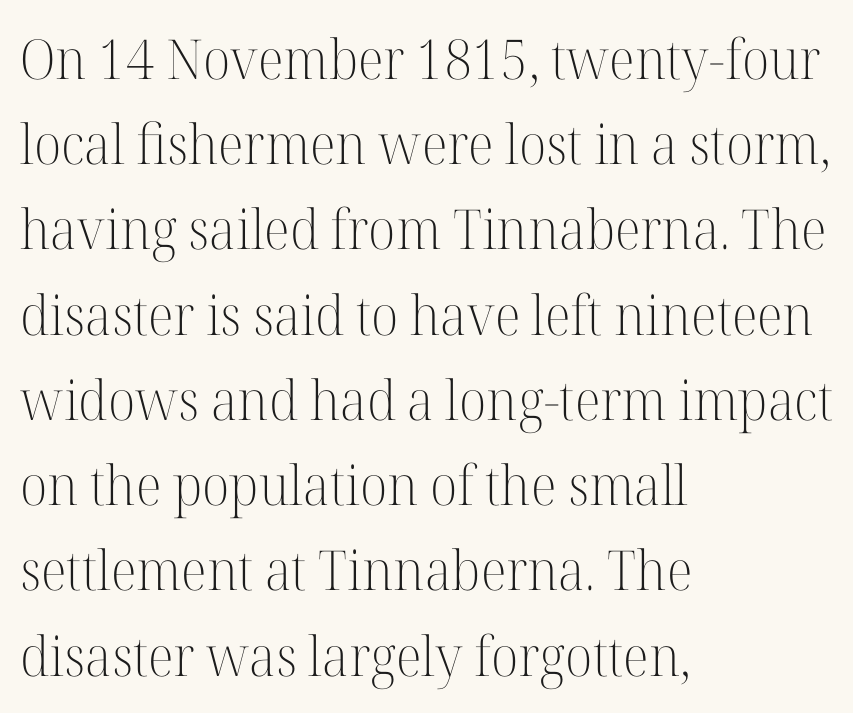
{"serif": "yes", "italic": "no", "bold": "no", "weight": "light", "width": "normal", "stroke_contrast": "high", "x_height": "medium", "monospaced": "no", "underline": "no", "align": "left", "line_spacing": "normal", "line_spacing_ratio": 1.55, "letter_spacing": "normal", "letter_spacing_em": 0.0, "glyph_px": 55}
